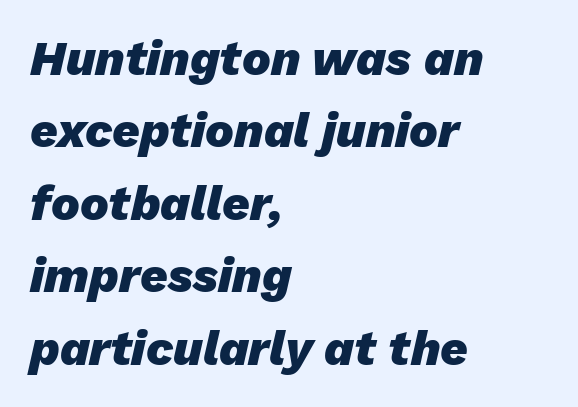
{"italic": "yes", "lean": "right", "slant_degrees": 13, "bold": "yes", "weight": "heavy", "width": "normal", "stroke_contrast": "low", "x_height": "medium", "monospaced": "no", "underline": "no", "align": "left", "line_spacing": "normal", "line_spacing_ratio": 1.51, "letter_spacing": "normal", "letter_spacing_em": 0.0, "glyph_px": 48}
